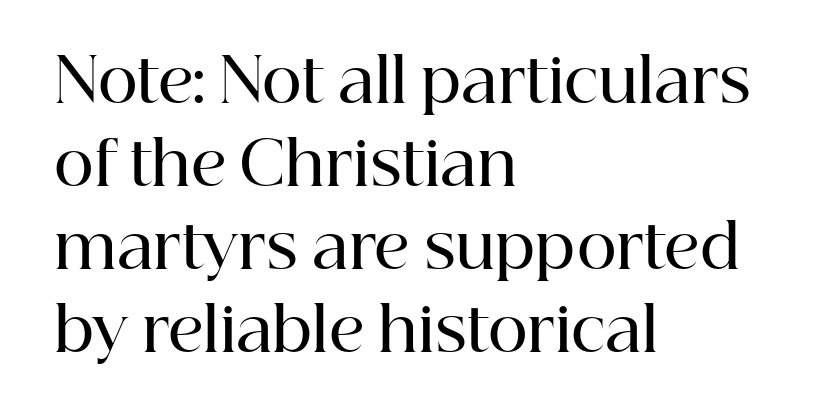
The image shows 61 px semibold serif type, upright; set left-aligned, normal line spacing (1.36x), normal letter spacing, not underlined; high stroke contrast and a medium x-height.
